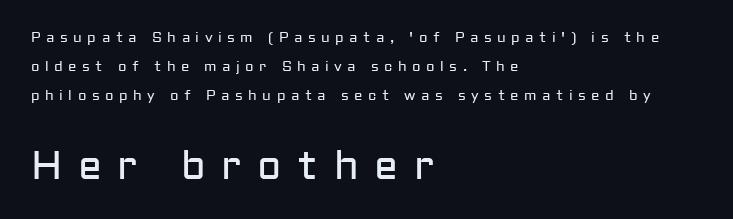
Type without underlining. Horizontally, the lines are justified to the leading edge only. Glyph-to-glyph distance is far greater than everyday printed text. The lower block of text is set noticeably larger than the block above it. Compared with a typical body face, this is equally light or lighter still.
